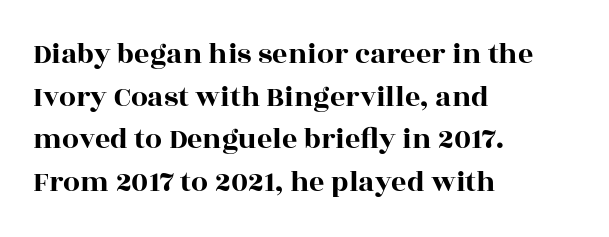
{"serif": "yes", "italic": "no", "width": "wide", "x_height": "large", "monospaced": "no", "underline": "no", "align": "left", "line_spacing": "normal", "line_spacing_ratio": 1.42, "letter_spacing": "normal", "letter_spacing_em": 0.0, "glyph_px": 30}
